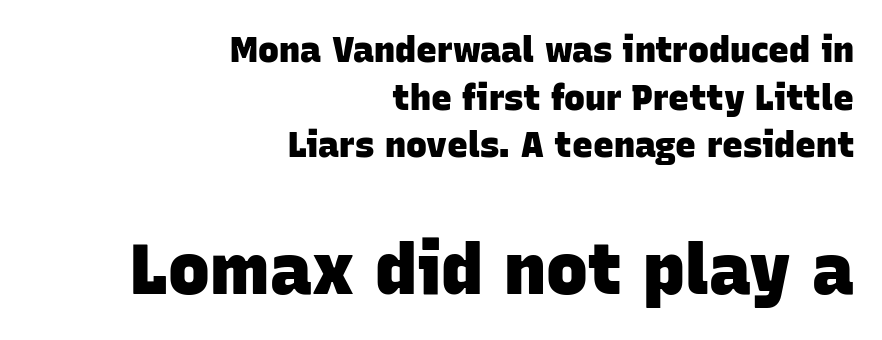
The characters look thick and weighty, a clear bold. Quick note: underline off. These lines are rendered in a variable-pitch font. The vertical gap from one line to the next is medium. Visually the block forms a straight wall on the right and a jagged coastline on the left. Regarding serifs, this sample does without them.
